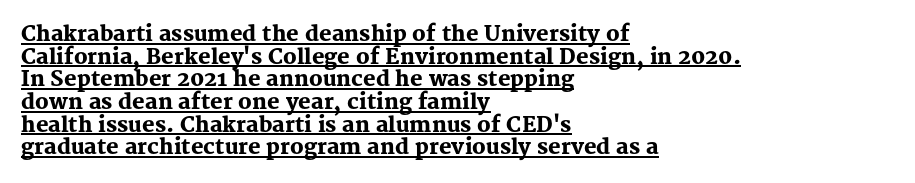
This is roman type, the default non-slanted kind. The designer dialed line spacing down below the default. The passage is arranged the way most books set body copy — flush left. Does a line run under the words? Yes, clearly. Typesetter's note: full bold, strokes at maximum text heaviness. The letterforms sit shoulder to shoulder at normal distance.
